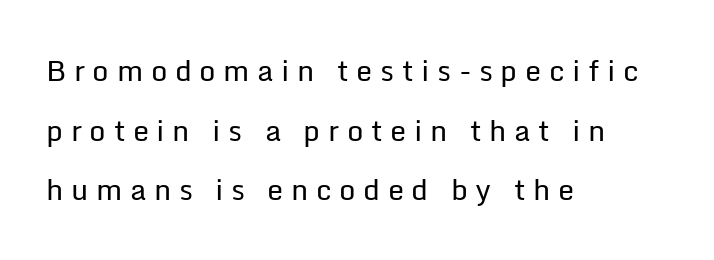
The image shows 29 px regular-weight sans-serif type, upright; set left-aligned, loose line spacing (2.06x), unusually wide letter spacing (+0.26 em), not underlined; low stroke contrast and a medium x-height.
